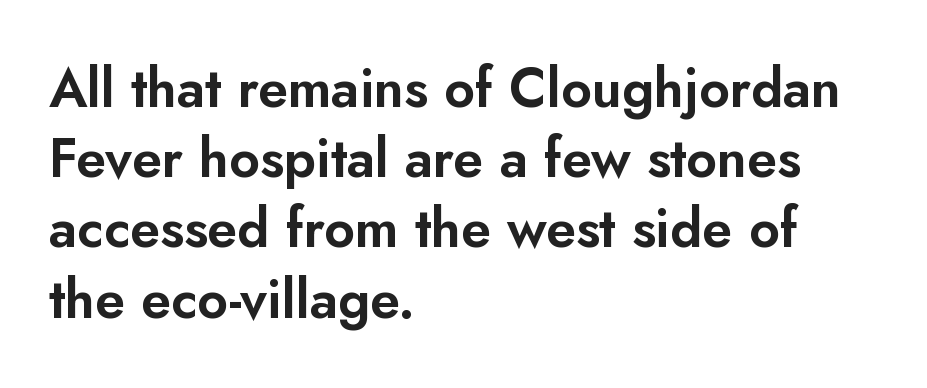
The image shows 54 px sans-serif type, upright; set left-aligned, normal line spacing (1.3x), normal letter spacing, not underlined; low stroke contrast and a small x-height.
